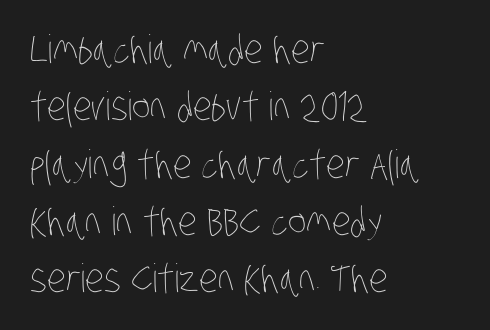
How are the letters spaced? Ordinarily, with no added tracking. Vertical stems look standard width or narrower in stroke. Think of a printed novel: that variable character pitch is what you see here. Regular leading.
